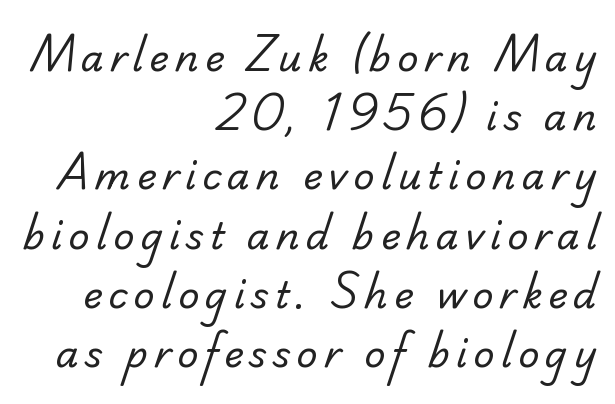
Is this a fixed-width face? No — the glyphs have proportional, varying widths. I'd call this a serif setting — the letters wear small feet. Vertically, the passage feels balanced, rows spaced as you'd expect. The face looks like a standard text weight, possibly lighter.
